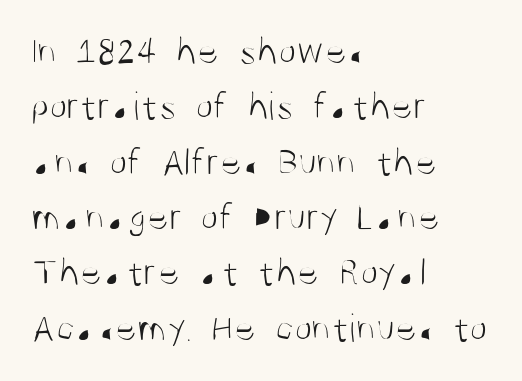
{"serif": "no", "italic": "no", "bold": "no", "weight": "light", "width": "condensed", "stroke_contrast": "medium", "x_height": "large", "monospaced": "no", "underline": "no", "align": "left", "line_spacing": "normal", "line_spacing_ratio": 1.35, "letter_spacing": "normal", "letter_spacing_em": 0.0, "glyph_px": 41}
